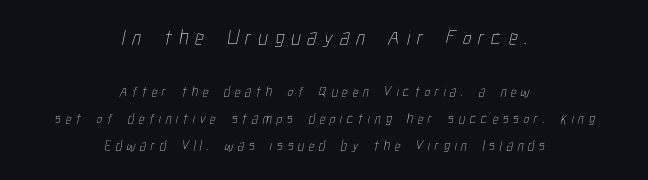
The image shows 21 px text type; set centered, loose line spacing (1.92x), unusually wide letter spacing (+0.33 em), not underlined; the first (top) block is 1.5x larger.
